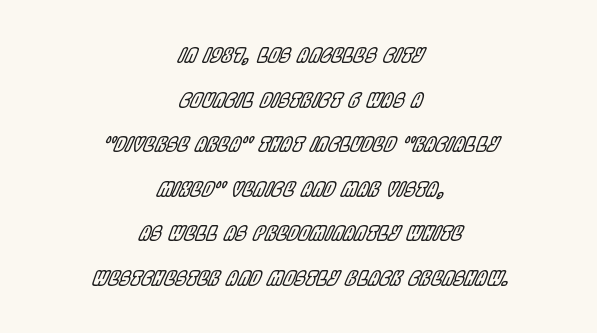
Q: Is the text italic (slanted)? A: Yes, it leans right by about 22 degrees.
Q: Is the text underlined? A: No.
Q: How is the paragraph aligned? A: Centered.
Q: Is the spacing between letters normal or unusually wide? A: Normal.
Q: Is the spacing between lines tight, normal or loose? A: Loose.
